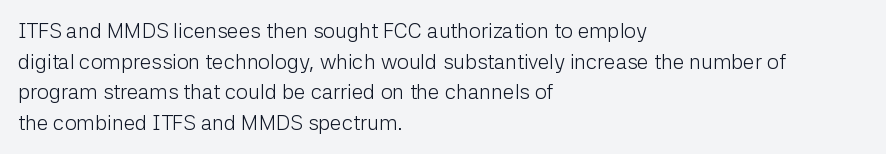
Q: Is the text bold? A: No.
Q: Is the text italic (slanted)? A: No, it is upright.
Q: Is the text underlined? A: No.
Q: How is the paragraph aligned? A: Left-aligned.
Q: Is the spacing between letters normal or unusually wide? A: Normal.
Q: Is the spacing between lines tight, normal or loose? A: Normal.
